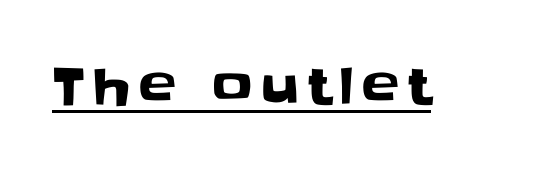
{"serif": "no", "italic": "no", "width": "normal", "stroke_contrast": "low", "x_height": "large", "monospaced": "no", "underline": "yes", "glyph_px": 50}
